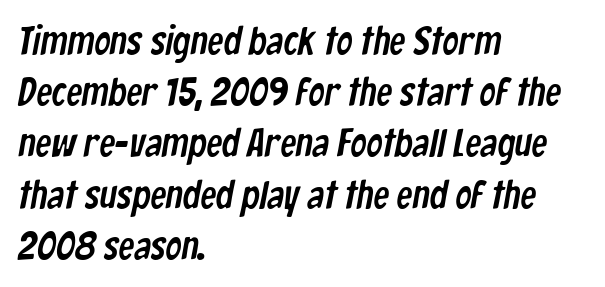
Q: Is the typeface a serif or a sans-serif typeface? A: Sans-serif.
Q: Is the text underlined? A: No.
Q: How is the paragraph aligned? A: Left-aligned.
Q: Is the spacing between letters normal or unusually wide? A: Normal.
Q: Is the spacing between lines tight, normal or loose? A: Normal.
Q: Width (condensed, normal, or wide)? A: Condensed.
Q: Stroke contrast? A: Low.
Q: x-height? A: Medium.
Q: Monospaced? A: No.
